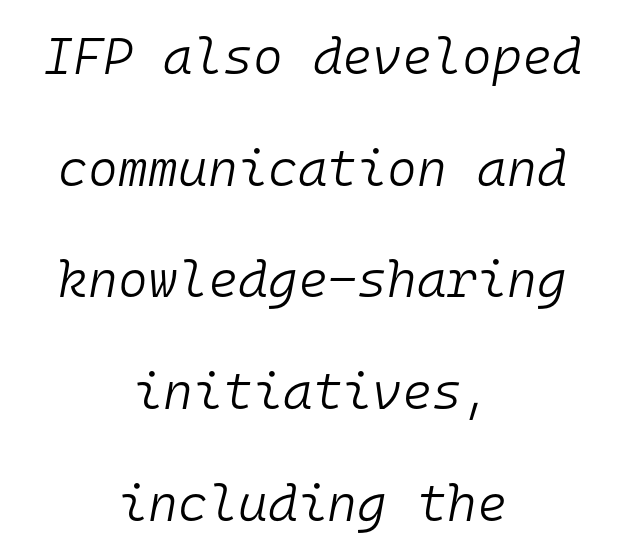
Q: Is the text bold? A: No.
Q: Is the text italic (slanted)? A: Yes, it leans right by about 10 degrees.
Q: Is the text underlined? A: No.
Q: How is the paragraph aligned? A: Centered.
Q: Is the spacing between letters normal or unusually wide? A: Normal.
Q: Is the spacing between lines tight, normal or loose? A: Loose.
Q: Width (condensed, normal, or wide)? A: Normal.
Q: Stroke contrast? A: Low.
Q: x-height? A: Medium.
Q: Monospaced? A: Yes.
